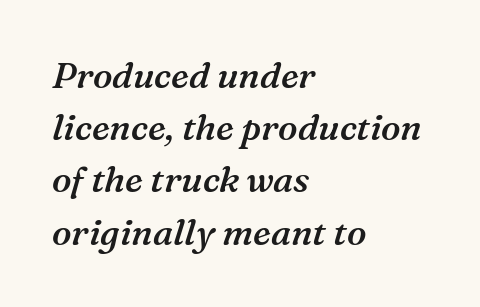
The image shows 36 px semibold serif type, italic (leaning right); set left-aligned, normal line spacing (1.45x), normal letter spacing, not underlined; medium stroke contrast and a medium x-height.
